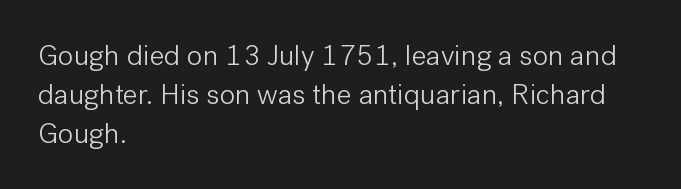
Q: Is the text bold? A: No.
Q: Is the text italic (slanted)? A: No, it is upright.
Q: Is the typeface a serif or a sans-serif typeface? A: Sans-serif.
Q: Is the text underlined? A: No.
Q: How is the paragraph aligned? A: Left-aligned.
Q: Is the spacing between letters normal or unusually wide? A: Normal.
Q: Is the spacing between lines tight, normal or loose? A: Normal.
Q: Width (condensed, normal, or wide)? A: Normal.
Q: Stroke contrast? A: Low.
Q: x-height? A: Medium.
Q: Monospaced? A: No.
